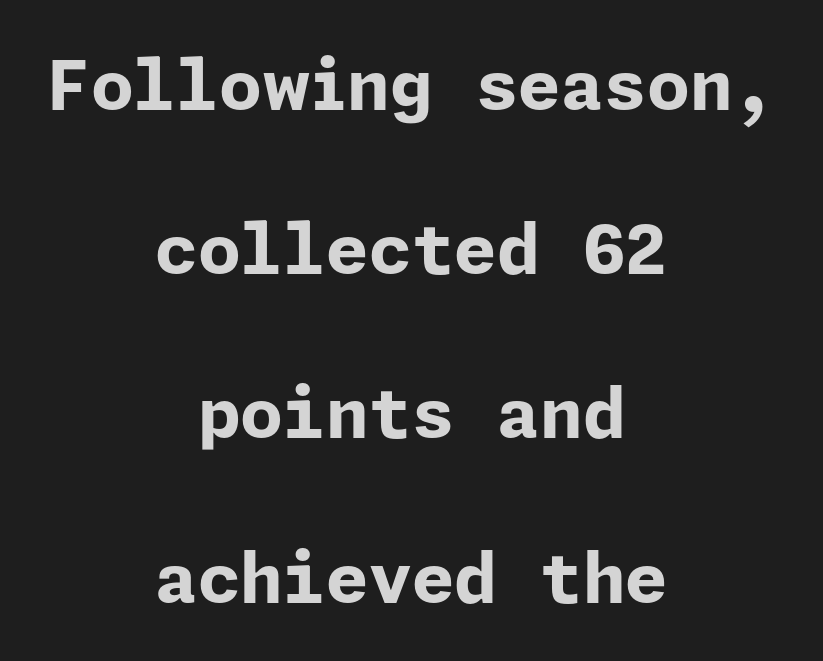
{"serif": "no", "italic": "no", "bold": "yes", "weight": "bold", "width": "normal", "stroke_contrast": "low", "x_height": "medium", "underline": "no", "align": "center", "line_spacing": "loose", "line_spacing_ratio": 2.38, "letter_spacing": "normal", "letter_spacing_em": 0.0, "glyph_px": 69}
